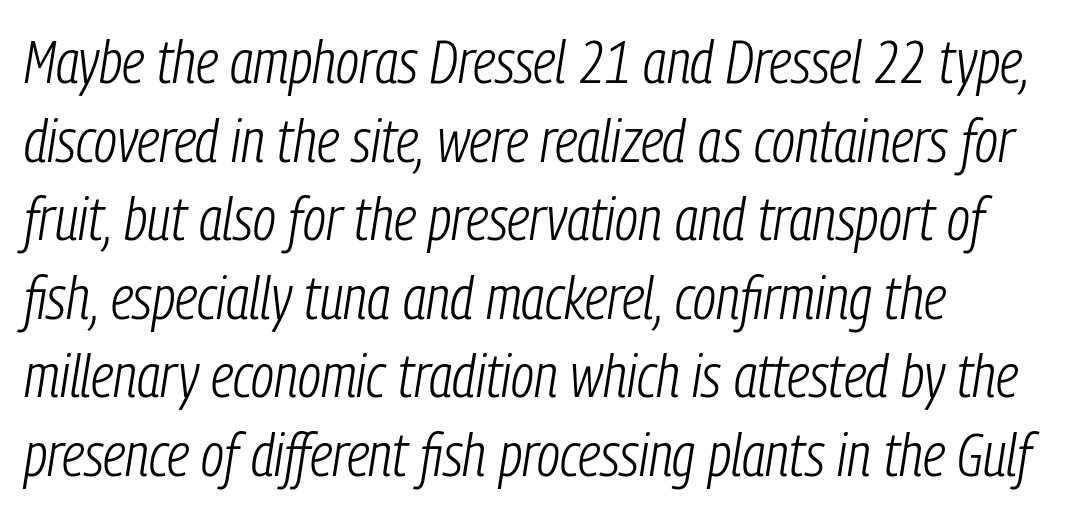
These lines were composed using italics. The face used here is proportionally spaced, like ordinary book or web type. This rendering features lettering with no underline. Notice how the passage keeps a crisp vertical edge on the left only.
